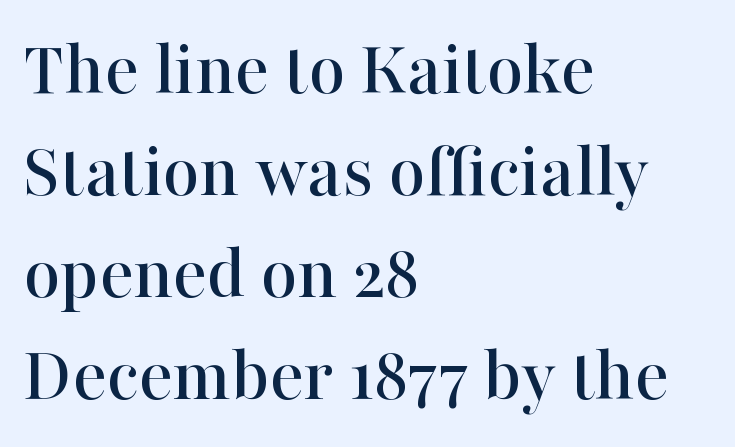
Q: Is the text italic (slanted)? A: No, it is upright.
Q: Is the typeface a serif or a sans-serif typeface? A: Serif.
Q: Is the text underlined? A: No.
Q: How is the paragraph aligned? A: Left-aligned.
Q: Is the spacing between letters normal or unusually wide? A: Normal.
Q: Is the spacing between lines tight, normal or loose? A: Normal.
Q: Width (condensed, normal, or wide)? A: Normal.
Q: Stroke contrast? A: High.
Q: x-height? A: Medium.
Q: Monospaced? A: No.
